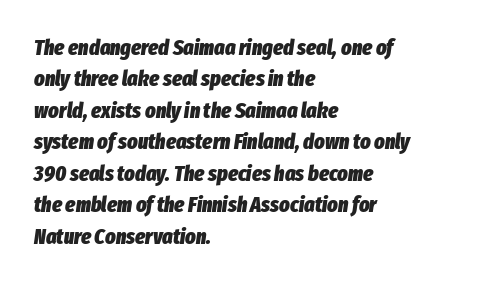
Here the glyphs are tracked normally, forming tight word shapes. Any mark beneath the type? The region is blank. Is there much room between lines? A standard amount, neither cramped nor airy. These lines are set flush left with a ragged right edge. Would a proofreader flag this as italicized? Yes. I'd describe the lettering as bold — thick and assertive.
